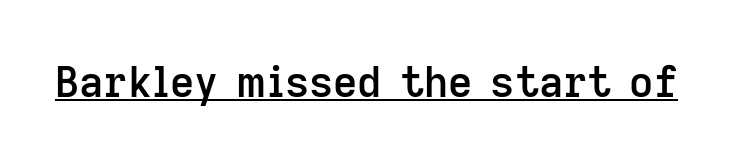
The image shows 42 px semibold sans-serif type, upright; set normal letter spacing, underlined; low stroke contrast and a medium x-height.
